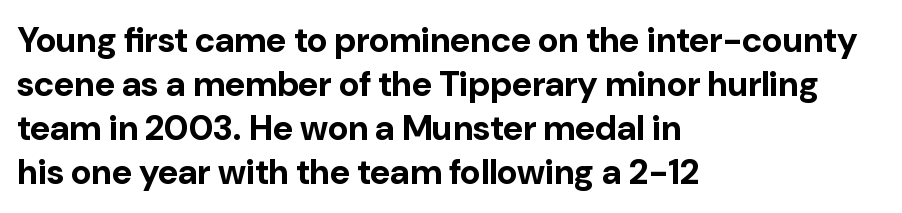
{"serif": "no", "italic": "no", "bold": "yes", "weight": "bold", "width": "normal", "stroke_contrast": "low", "x_height": "medium", "monospaced": "no", "underline": "no", "align": "left", "line_spacing": "normal", "line_spacing_ratio": 1.26, "letter_spacing": "normal", "letter_spacing_em": 0.0, "glyph_px": 35}
